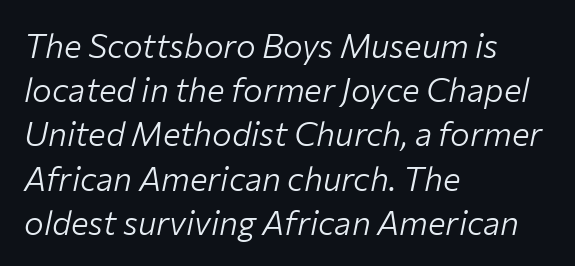
Counters stay open thanks to moderate or lighter strokes. The typesetter chose a ragged-right arrangement here. The type is set solid horizontally, with unmodified tracking. The passage shown is typed in a proportional face where columns would drift. Line spacing here is normal. Only glyphs here, with clear space below each row.
